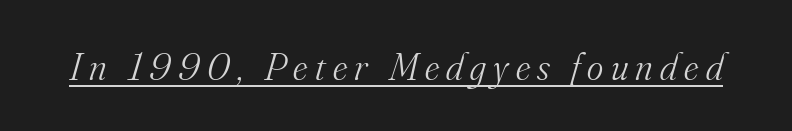
{"serif": "yes", "italic": "yes", "lean": "right", "slant_degrees": 16, "bold": "no", "weight": "light", "width": "normal", "stroke_contrast": "medium", "x_height": "small", "monospaced": "no", "underline": "yes", "glyph_px": 39}
